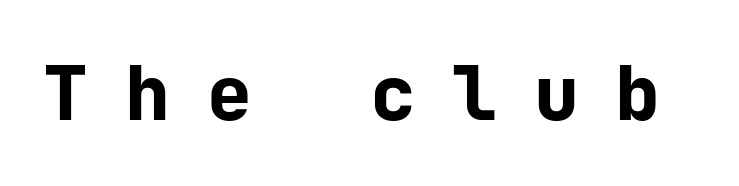
{"serif": "no", "italic": "no", "bold": "yes", "weight": "bold", "width": "normal", "stroke_contrast": "low", "x_height": "medium", "underline": "no", "letter_spacing": "wide", "letter_spacing_em": 0.49, "glyph_px": 75}
